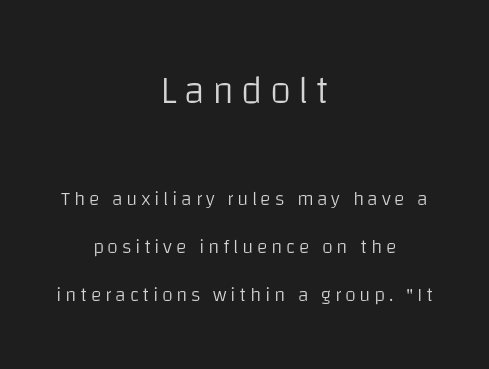
{"serif": "no", "italic": "no", "bold": "no", "weight": "light", "width": "normal", "stroke_contrast": "low", "x_height": "large", "monospaced": "no", "underline": "no", "align": "center", "line_spacing": "loose", "line_spacing_ratio": 2.4, "larger_block": "first", "size_ratio": 1.95, "glyph_px": 39}
